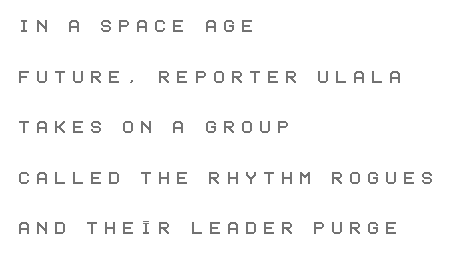
The image shows 22 px text type, upright; set left-aligned, loose line spacing (2.3x), unusually wide letter spacing (+0.28 em), not underlined.
